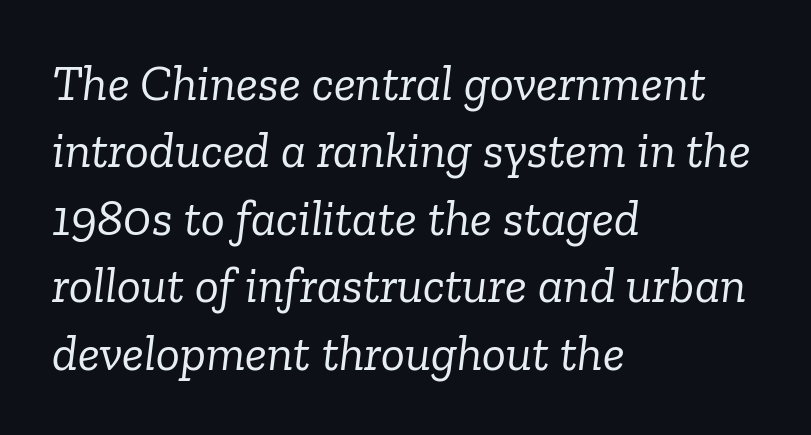
{"serif": "yes", "italic": "yes", "lean": "right", "slant_degrees": 6, "bold": "no", "weight": "light", "width": "normal", "stroke_contrast": "low", "x_height": "medium", "monospaced": "no", "underline": "no", "align": "left", "line_spacing": "normal", "line_spacing_ratio": 1.35, "letter_spacing": "normal", "letter_spacing_em": 0.0, "glyph_px": 50}
